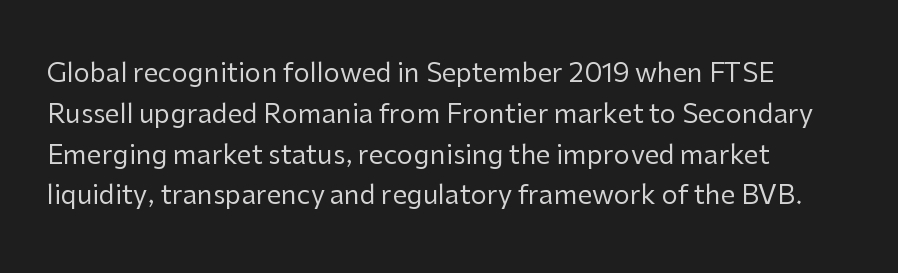
Q: Is the text bold? A: No.
Q: Is the text italic (slanted)? A: No, it is upright.
Q: Is the text underlined? A: No.
Q: How is the paragraph aligned? A: Left-aligned.
Q: Is the spacing between letters normal or unusually wide? A: Normal.
Q: Is the spacing between lines tight, normal or loose? A: Normal.
